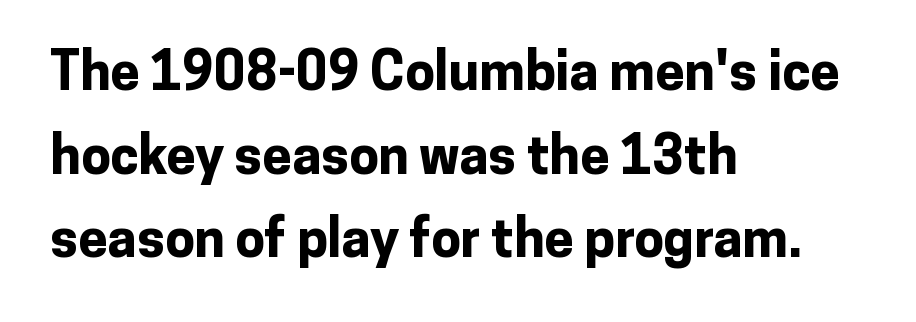
{"serif": "no", "italic": "no", "bold": "yes", "weight": "bold", "width": "normal", "stroke_contrast": "low", "x_height": "medium", "monospaced": "no", "underline": "no", "align": "left", "line_spacing": "normal", "line_spacing_ratio": 1.58, "letter_spacing": "normal", "letter_spacing_em": 0.0, "glyph_px": 53}
